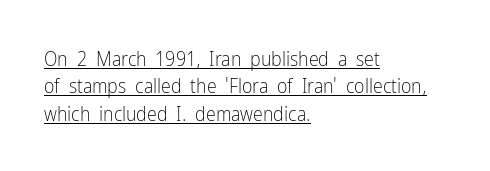
Q: Is the text bold? A: No.
Q: Is the text italic (slanted)? A: No, it is upright.
Q: Is the text underlined? A: Yes.
Q: How is the paragraph aligned? A: Left-aligned.
Q: Is the spacing between letters normal or unusually wide? A: Normal.
Q: Is the spacing between lines tight, normal or loose? A: Normal.
